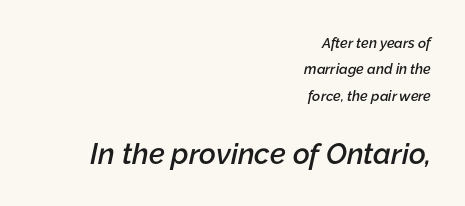
Where is the straight margin? On the right. Slant detected: the letters are inclined. Any mark beneath the type? The region is blank. The passage shown is typed in a proportional face where columns would drift. Letter spacing: default.
